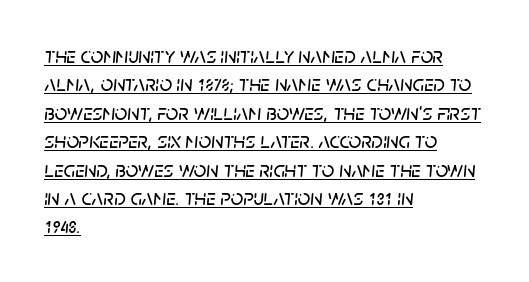
The image shows 22 px text type, italic (leaning right); set left-aligned, normal line spacing (1.29x), normal letter spacing, underlined.
